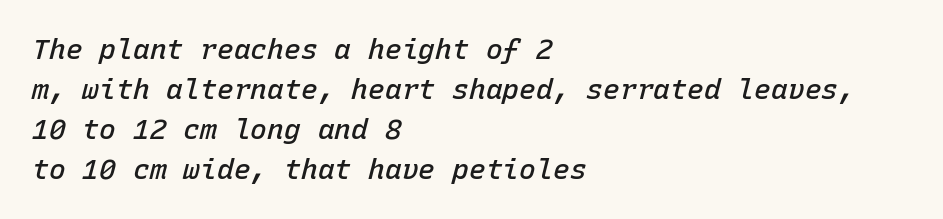
Type without underlining. Heft: intermediate — a semibold. Characters follow at the spacing the type designer built in. The typography opts for an oblique posture over an upright one. Notice how descenders clear the ascenders below comfortably — that's standard leading.
